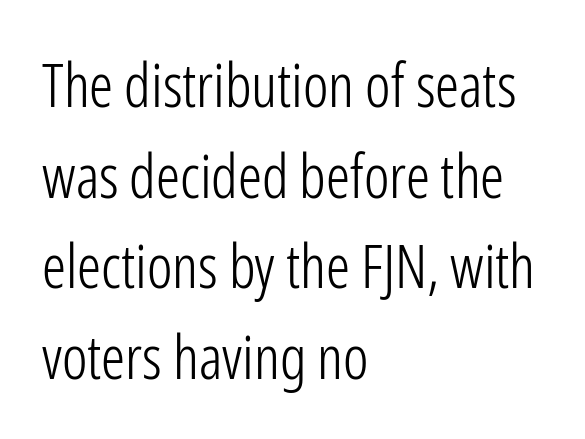
The image shows 60 px light, condensed sans-serif type, upright; set left-aligned, normal line spacing (1.51x), normal letter spacing, not underlined; low stroke contrast and a medium x-height.
